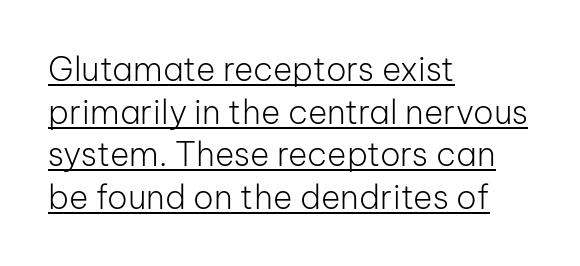
{"serif": "no", "italic": "no", "bold": "no", "weight": "light", "width": "normal", "stroke_contrast": "low", "x_height": "medium", "monospaced": "no", "underline": "yes", "align": "left", "line_spacing": "normal", "line_spacing_ratio": 1.29, "letter_spacing": "normal", "letter_spacing_em": 0.0, "glyph_px": 33}
